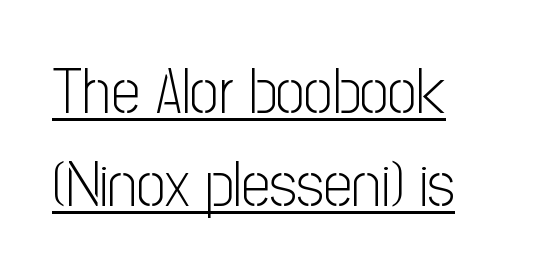
This sample is left-justified, so line endings fall wherever the words run out. Character widths vary here, with narrow letters taking less room than wide ones. Words appear dense and cohesive because spacing is normal. Nope, no serifs anywhere on these letters. The axis of the letterforms is exactly vertical. No extra ink here — the face is not bold.
